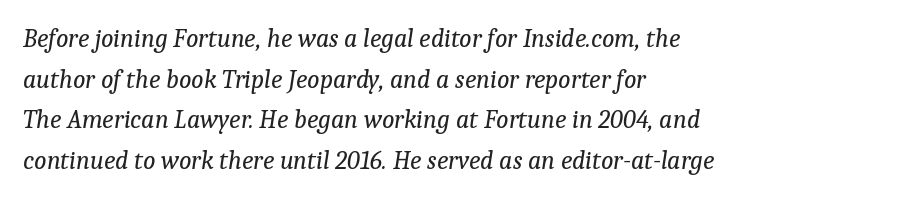
Tracking value appears to be zero — textbook default spacing. Does the copy run flush right? No — it runs flush left. Stems here are at most as thick as an everyday book face. Rendered with sloped, italic letterforms.
